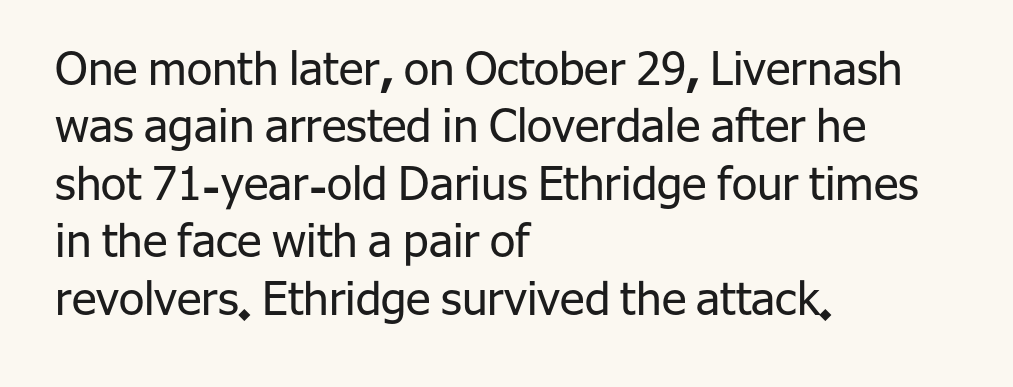
Q: Is the text bold? A: No.
Q: Is the text italic (slanted)? A: No, it is upright.
Q: Is the typeface a serif or a sans-serif typeface? A: Sans-serif.
Q: Is the text underlined? A: No.
Q: How is the paragraph aligned? A: Left-aligned.
Q: Is the spacing between letters normal or unusually wide? A: Normal.
Q: Is the spacing between lines tight, normal or loose? A: Normal.
Q: Width (condensed, normal, or wide)? A: Normal.
Q: Stroke contrast? A: Low.
Q: x-height? A: Medium.
Q: Monospaced? A: No.
